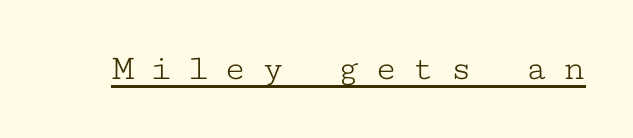
Q: Is the text bold? A: No.
Q: Is the text italic (slanted)? A: No, it is upright.
Q: Is the typeface a serif or a sans-serif typeface? A: Serif.
Q: Is the text underlined? A: Yes.
Q: Is the spacing between letters normal or unusually wide? A: Unusually wide.
Q: Width (condensed, normal, or wide)? A: Wide.
Q: Stroke contrast? A: Low.
Q: x-height? A: Medium.
Q: Monospaced? A: Yes.
